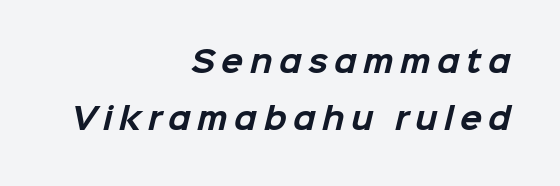
{"serif": "no", "bold": "yes", "weight": "bold", "width": "normal", "stroke_contrast": "low", "x_height": "medium", "monospaced": "no", "underline": "no", "align": "right", "line_spacing": "loose", "line_spacing_ratio": 1.98, "letter_spacing": "wide", "letter_spacing_em": 0.22, "glyph_px": 29}
